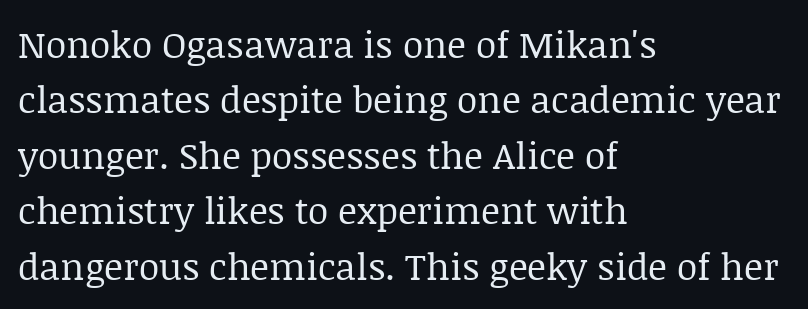
Q: Is the text bold? A: No.
Q: Is the text italic (slanted)? A: No, it is upright.
Q: Is the typeface a serif or a sans-serif typeface? A: Serif.
Q: Is the text underlined? A: No.
Q: How is the paragraph aligned? A: Left-aligned.
Q: Is the spacing between letters normal or unusually wide? A: Normal.
Q: Is the spacing between lines tight, normal or loose? A: Normal.
Q: Width (condensed, normal, or wide)? A: Normal.
Q: Stroke contrast? A: Low.
Q: x-height? A: Large.
Q: Monospaced? A: No.
